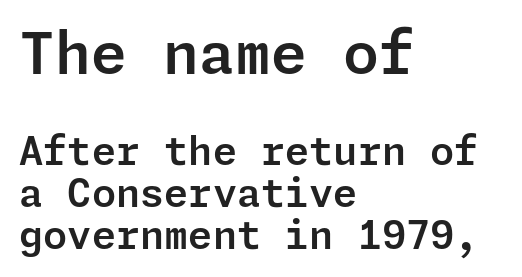
The image shows 58 px sans-serif type, upright; set left-aligned, tight line spacing (1.08x), normal letter spacing, not underlined; the first (top) block is 1.49x larger; low stroke contrast and a medium x-height.
